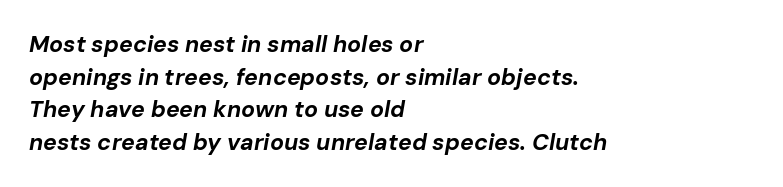
{"italic": "yes", "lean": "right", "slant_degrees": 10, "bold": "yes", "underline": "no", "align": "left", "line_spacing": "normal", "line_spacing_ratio": 1.42, "letter_spacing": "normal", "letter_spacing_em": 0.0, "glyph_px": 23}
